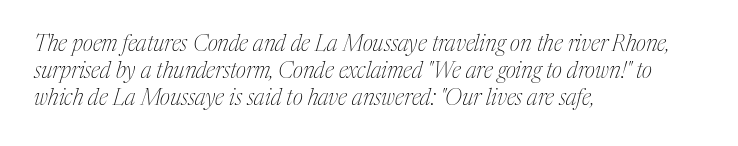
The image shows 22 px text type, italic (leaning right); set left-aligned, line spacing 1.23x, normal letter spacing, not underlined.
